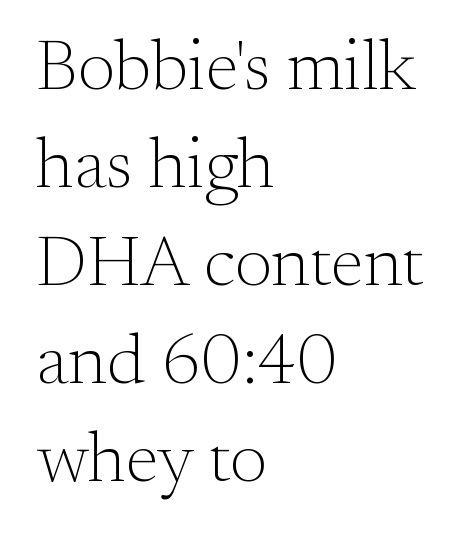
You can tell it's not italic because the verticals are truly vertical. Honestly, the row spacing looks completely unremarkable. Between one letter and the next there's only the usual sliver of space. This sample is left-justified, so line endings fall wherever the words run out. The strokes are not fattened; the text isn't bold. This sample has the flowing, uneven cadence of proportional lettering.
